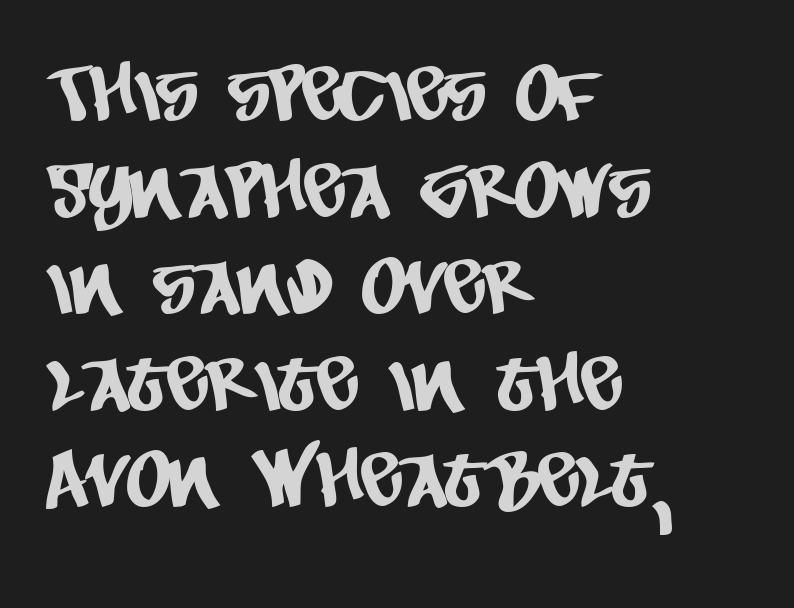
{"serif": "no", "width": "condensed", "stroke_contrast": "low", "x_height": "large", "monospaced": "no", "underline": "no", "align": "left", "line_spacing": "normal", "line_spacing_ratio": 1.27, "letter_spacing": "normal", "letter_spacing_em": 0.0, "glyph_px": 76}
